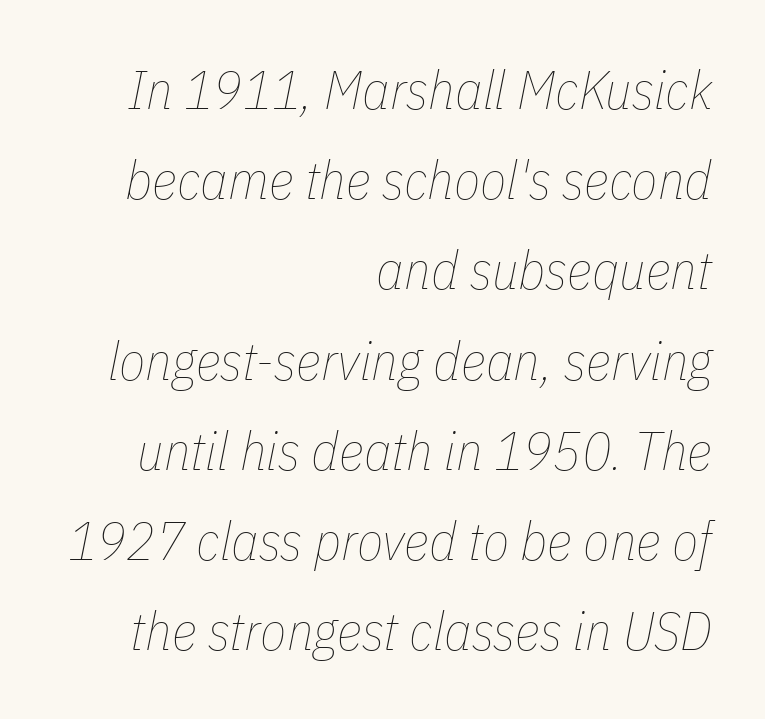
Q: Is the text bold? A: No.
Q: Is the text italic (slanted)? A: Yes, it leans right by about 11 degrees.
Q: Is the text underlined? A: No.
Q: How is the paragraph aligned? A: Right-aligned.
Q: Is the spacing between letters normal or unusually wide? A: Normal.
Q: Is the spacing between lines tight, normal or loose? A: Normal.
Q: Width (condensed, normal, or wide)? A: Condensed.
Q: Stroke contrast? A: Low.
Q: x-height? A: Medium.
Q: Monospaced? A: No.
